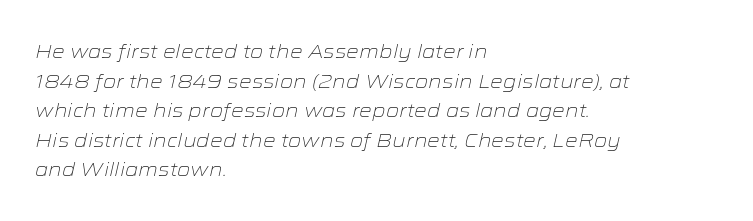
Q: Is the text bold? A: No.
Q: Is the text italic (slanted)? A: Yes, it leans right by about 12 degrees.
Q: Is the text underlined? A: No.
Q: How is the paragraph aligned? A: Left-aligned.
Q: Is the spacing between letters normal or unusually wide? A: Normal.
Q: Is the spacing between lines tight, normal or loose? A: Normal.
